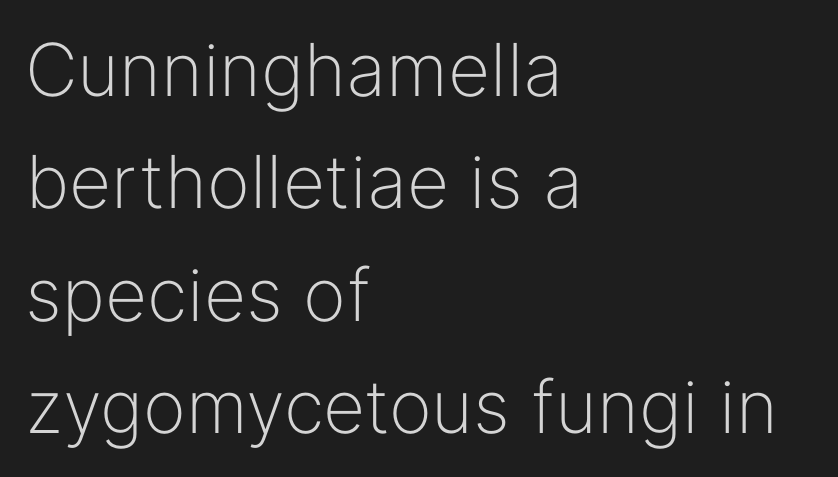
Q: Is the text bold? A: No.
Q: Is the text italic (slanted)? A: No, it is upright.
Q: Is the typeface a serif or a sans-serif typeface? A: Sans-serif.
Q: Is the text underlined? A: No.
Q: How is the paragraph aligned? A: Left-aligned.
Q: Is the spacing between letters normal or unusually wide? A: Normal.
Q: Is the spacing between lines tight, normal or loose? A: Normal.
Q: Width (condensed, normal, or wide)? A: Normal.
Q: Stroke contrast? A: Low.
Q: x-height? A: Medium.
Q: Monospaced? A: No.
